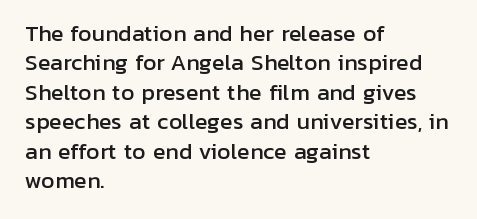
The image shows 21 px text type, upright; set left-aligned, normal line spacing (1.4x), normal letter spacing, not underlined.
